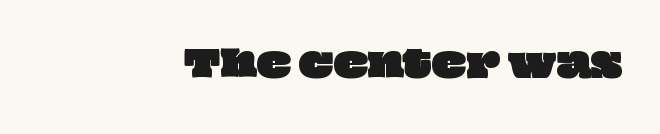
The image shows 36 px wide type; set normal letter spacing, not underlined; low stroke contrast and a large x-height.
